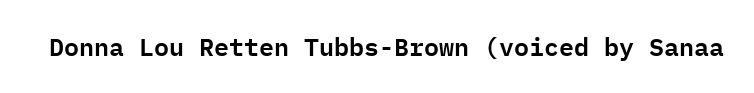
Q: Is the text italic (slanted)? A: No, it is upright.
Q: Is the text underlined? A: No.
Q: Is the spacing between letters normal or unusually wide? A: Normal.
